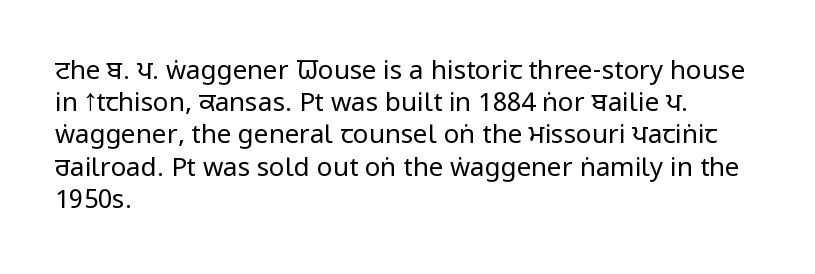
Q: Is the text bold? A: No.
Q: Is the text italic (slanted)? A: No, it is upright.
Q: Is the text underlined? A: No.
Q: How is the paragraph aligned? A: Left-aligned.
Q: Is the spacing between letters normal or unusually wide? A: Normal.
